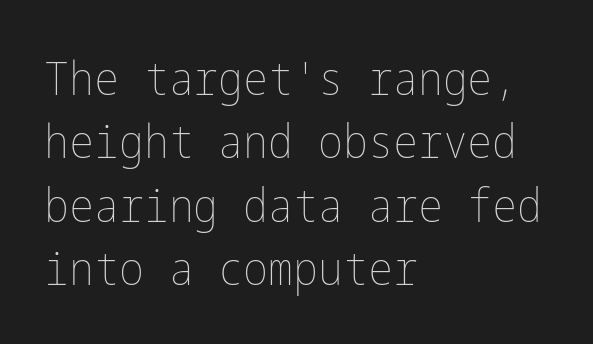
These lines were composed using upright roman letters. Unmarked baselines from the first word to the last. Caption: multi-line text, flush left, ragged right. No extra ink here — the face is not bold. Letter spacing: default. Notice how descenders clear the ascenders below comfortably — that's standard leading.
